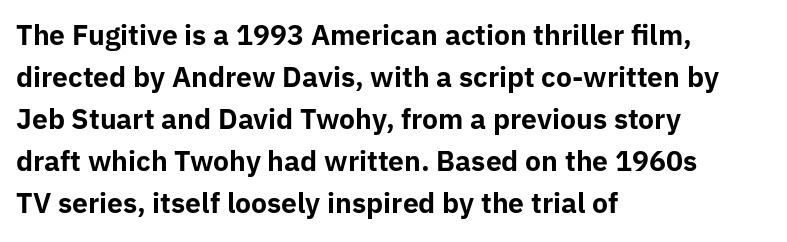
{"italic": "no", "bold": "yes", "underline": "no", "align": "left", "line_spacing": "normal", "line_spacing_ratio": 1.56, "letter_spacing": "normal", "letter_spacing_em": 0.0, "glyph_px": 27}
